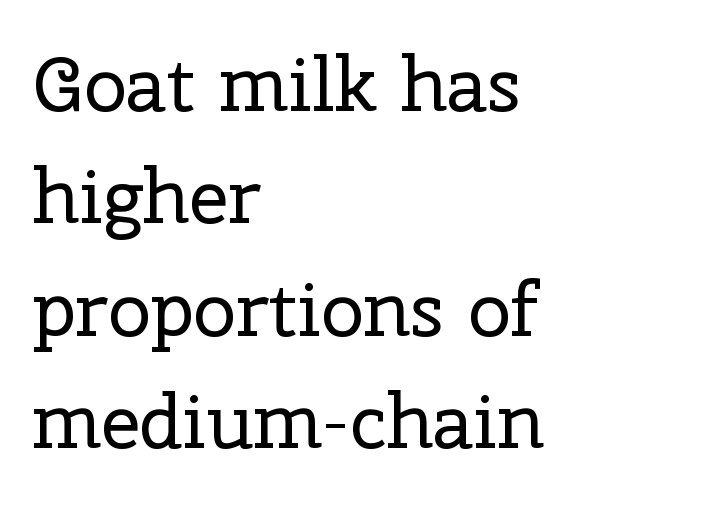
Q: Is the text bold? A: No.
Q: Is the text italic (slanted)? A: No, it is upright.
Q: Is the typeface a serif or a sans-serif typeface? A: Serif.
Q: Is the text underlined? A: No.
Q: How is the paragraph aligned? A: Left-aligned.
Q: Is the spacing between letters normal or unusually wide? A: Normal.
Q: Is the spacing between lines tight, normal or loose? A: Normal.
Q: Width (condensed, normal, or wide)? A: Normal.
Q: Stroke contrast? A: Low.
Q: x-height? A: Medium.
Q: Monospaced? A: No.
